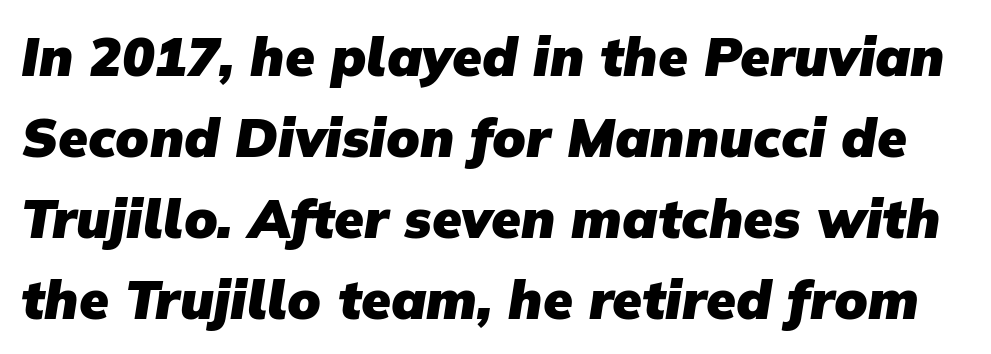
{"serif": "no", "bold": "yes", "weight": "heavy", "width": "normal", "stroke_contrast": "low", "x_height": "medium", "monospaced": "no", "underline": "no", "line_spacing": "normal", "line_spacing_ratio": 1.5, "letter_spacing": "normal", "letter_spacing_em": 0.0, "glyph_px": 54}
